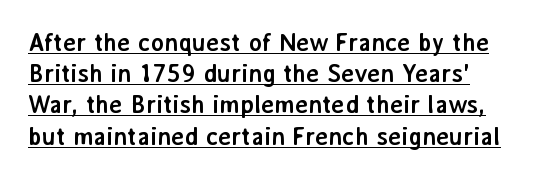
The face used here is rendered with its standard letterfit. Plenty of ink on the page — the face is bold. Notice how descenders clear the ascenders below comfortably — that's standard leading. Characters remain perfectly vertical along every line. A baseline rule has been typeset under these characters.
